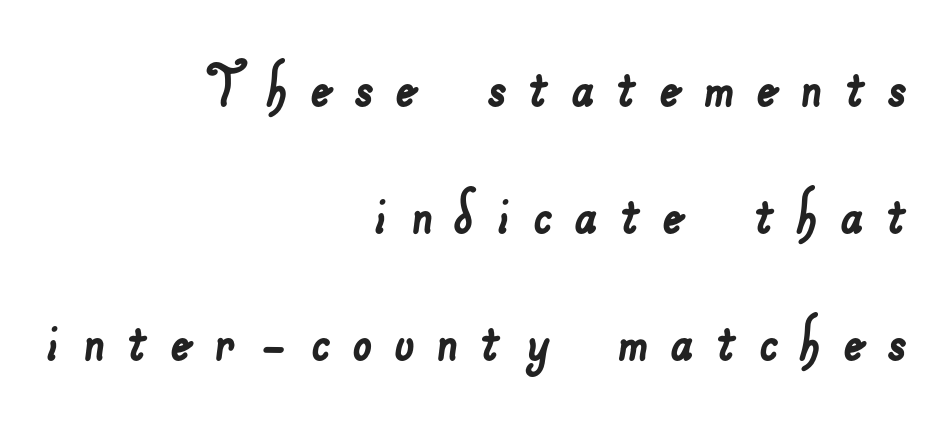
Nope, no serifs anywhere on these letters. Honestly, there is no underline to notice here at all. The passage shown has open, widely tracked lettering throughout. In CSS terms this would be text-align: right. Proportional: the letters do not fall into vertical columns.
